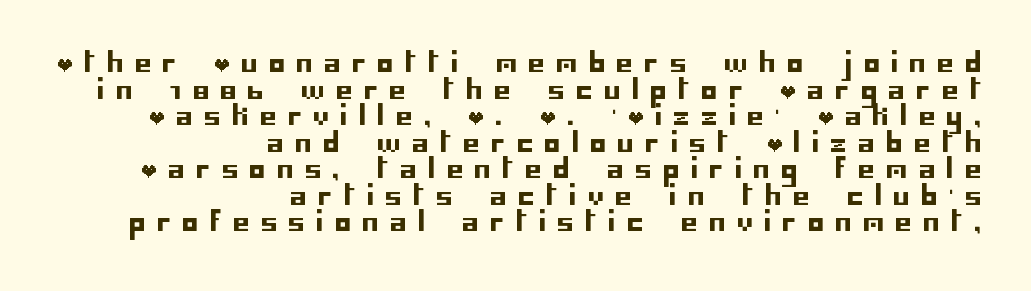
The foot of each line stays bare and open. Compared with typical paragraphs, the rows here are closer together. The letterforms stand isolated, each surrounded by extra space. Rendered with straight, roman letterforms.
